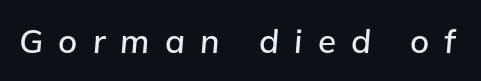
This sample has the flowing, uneven cadence of proportional lettering. The glyphs look as if they've been sheared to an angle. Here the glyphs are tracked loosely, breaking word shapes into spaced letters. Underlining? Definitely not there.
